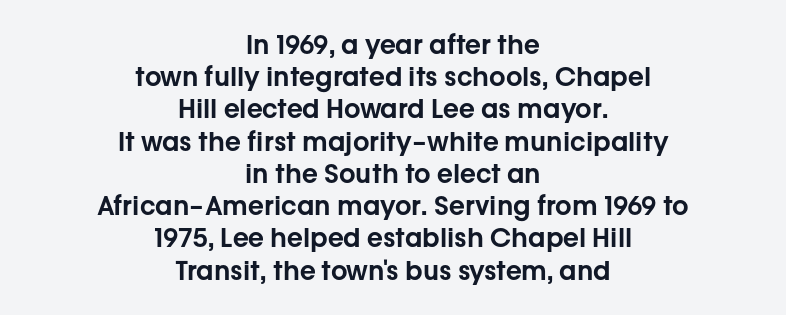
Nope, not italic — everything's standing straight. Default kerning and tracking; the words read as compact shapes. The paragraph shown floats in the horizontal middle. Check under the words: just untouched page.
